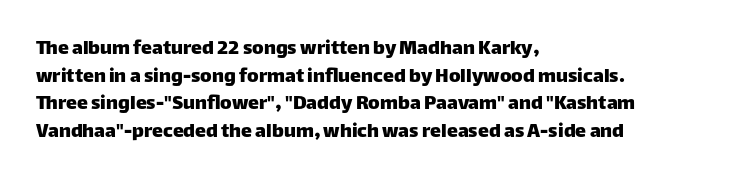
Regarding leading, the lines here are spaced in the standard way. The space beneath each line is pristine and unruled. Tracking value appears to be zero — textbook default spacing. The setting favours the left margin, as ordinary paragraphs usually do.
